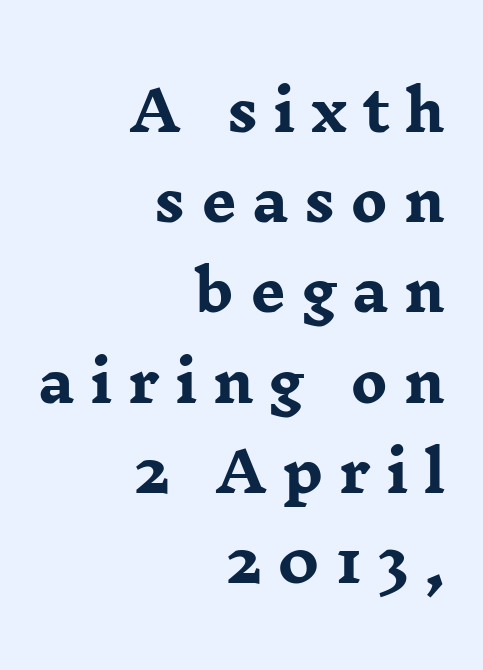
Q: Is the text bold? A: Yes.
Q: Is the text italic (slanted)? A: No, it is upright.
Q: Is the typeface a serif or a sans-serif typeface? A: Serif.
Q: Is the text underlined? A: No.
Q: How is the paragraph aligned? A: Right-aligned.
Q: Is the spacing between letters normal or unusually wide? A: Unusually wide.
Q: Is the spacing between lines tight, normal or loose? A: Normal.
Q: Width (condensed, normal, or wide)? A: Wide.
Q: Stroke contrast? A: Low.
Q: x-height? A: Medium.
Q: Monospaced? A: No.
